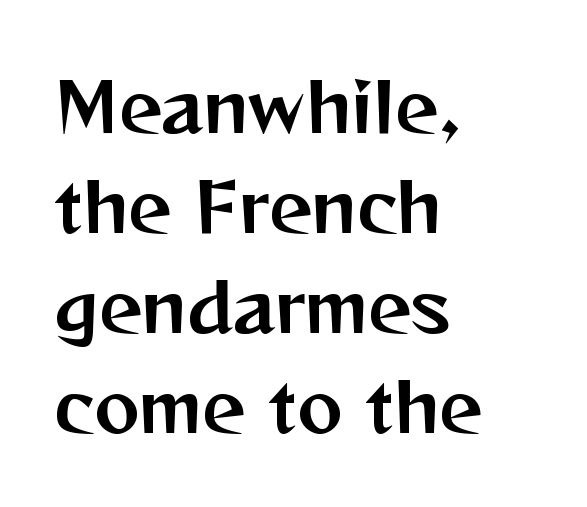
Q: Is the text italic (slanted)? A: No, it is upright.
Q: Is the typeface a serif or a sans-serif typeface? A: Sans-serif.
Q: Is the text underlined? A: No.
Q: How is the paragraph aligned? A: Left-aligned.
Q: Is the spacing between letters normal or unusually wide? A: Normal.
Q: Is the spacing between lines tight, normal or loose? A: Normal.
Q: Width (condensed, normal, or wide)? A: Normal.
Q: Stroke contrast? A: Medium.
Q: x-height? A: Medium.
Q: Monospaced? A: No.
